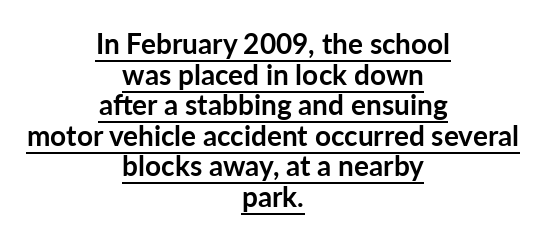
The image shows 28 px semibold sans-serif type, upright; set centered, tight line spacing (1.09x), normal letter spacing, underlined; low stroke contrast and a medium x-height.
